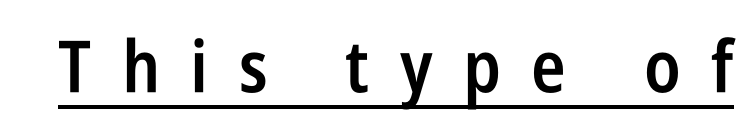
Substantial extra tracking has been applied to these lines. Decoration check: the copy is underlined. Letterform terminals end flat and unadorned throughout the passage. The letters advance in unequal steps, a hallmark of proportional type.
